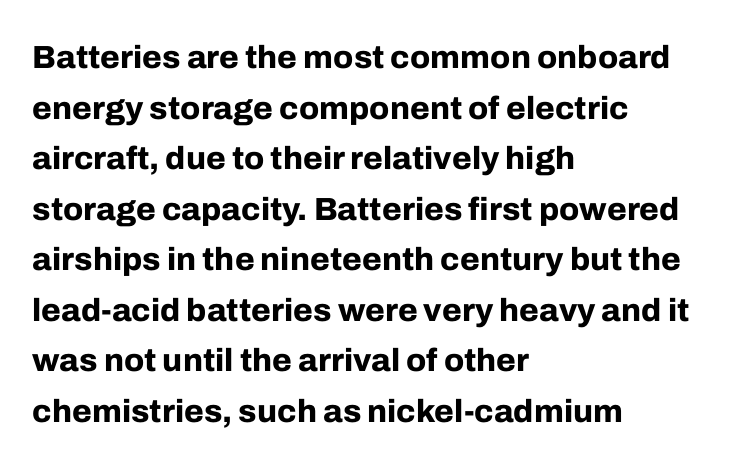
Q: Is the text bold? A: Yes.
Q: Is the text italic (slanted)? A: No, it is upright.
Q: Is the typeface a serif or a sans-serif typeface? A: Sans-serif.
Q: Is the text underlined? A: No.
Q: How is the paragraph aligned? A: Left-aligned.
Q: Is the spacing between letters normal or unusually wide? A: Normal.
Q: Is the spacing between lines tight, normal or loose? A: Normal.
Q: Width (condensed, normal, or wide)? A: Normal.
Q: Stroke contrast? A: Low.
Q: x-height? A: Medium.
Q: Monospaced? A: No.
